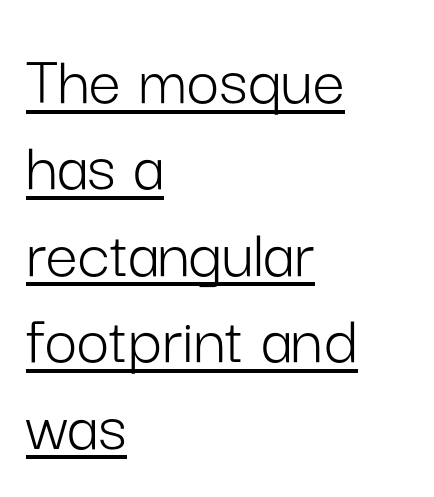
{"serif": "no", "italic": "no", "bold": "no", "weight": "light", "width": "normal", "stroke_contrast": "low", "x_height": "medium", "monospaced": "no", "underline": "yes", "align": "left", "line_spacing_ratio": 1.2, "letter_spacing": "normal", "letter_spacing_em": 0.0, "glyph_px": 72}
